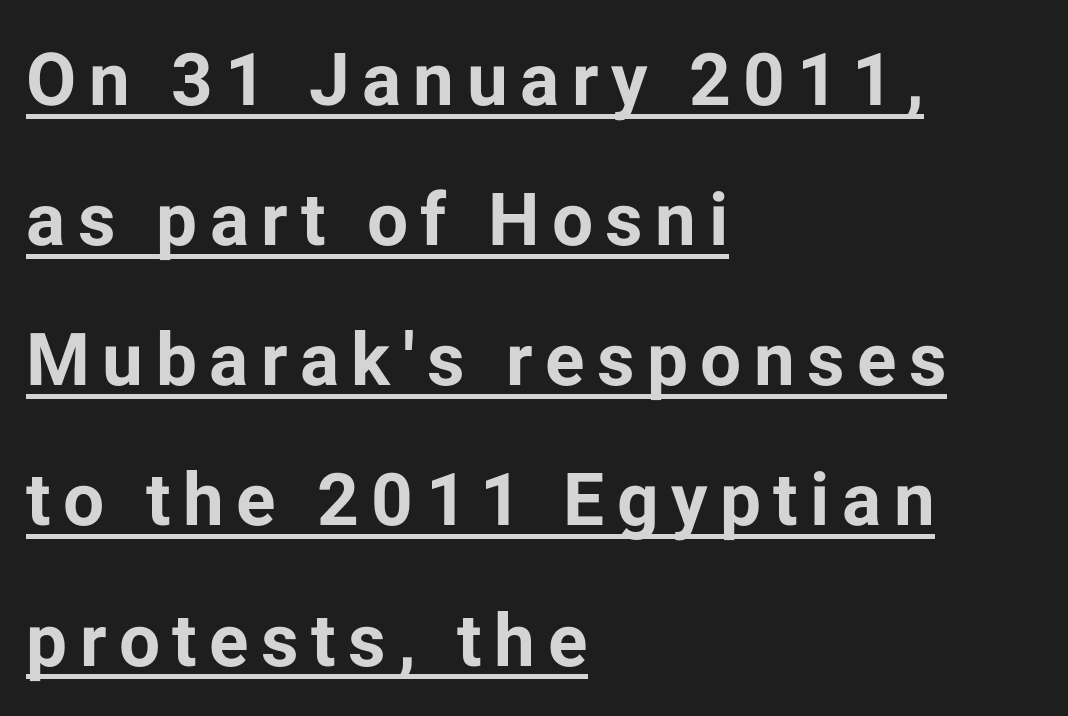
{"serif": "no", "italic": "no", "bold": "yes", "weight": "bold", "width": "normal", "stroke_contrast": "low", "x_height": "medium", "monospaced": "no", "underline": "yes", "align": "left", "line_spacing": "loose", "line_spacing_ratio": 1.92, "glyph_px": 73}
